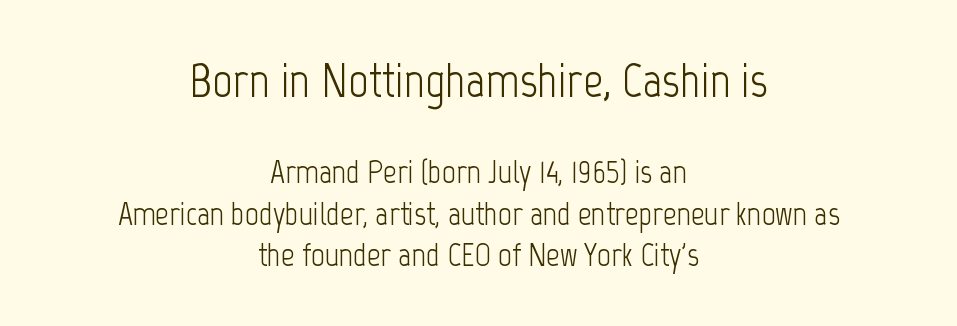
Q: Is the text bold? A: No.
Q: Is the text italic (slanted)? A: No, it is upright.
Q: Is the typeface a serif or a sans-serif typeface? A: Sans-serif.
Q: Is the text underlined? A: No.
Q: How is the paragraph aligned? A: Centered.
Q: Is the spacing between letters normal or unusually wide? A: Normal.
Q: Is the spacing between lines tight, normal or loose? A: Normal.
Q: Which block of text is set in a larger size, the first (top) or the second (bottom)? A: The first (top) one.
Q: Width (condensed, normal, or wide)? A: Condensed.
Q: Stroke contrast? A: Low.
Q: x-height? A: Medium.
Q: Monospaced? A: No.
